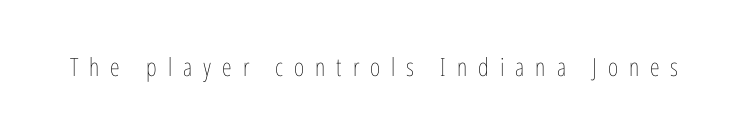
Spacing between characters has been opened up far beyond the box default. Check the space under the baseline: it is left empty. The axis of the letterforms is exactly vertical. The typesetting does not lean heavy: it is not bold.
